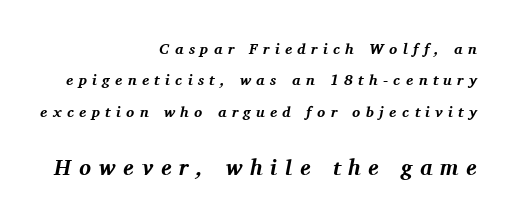
Is the lower block the larger one? Yes — the lower block carries the bigger type. Descender tails drop into unmarked territory. The rendering anchors every line to the right-hand side. The passage shown is emphatically bold.
